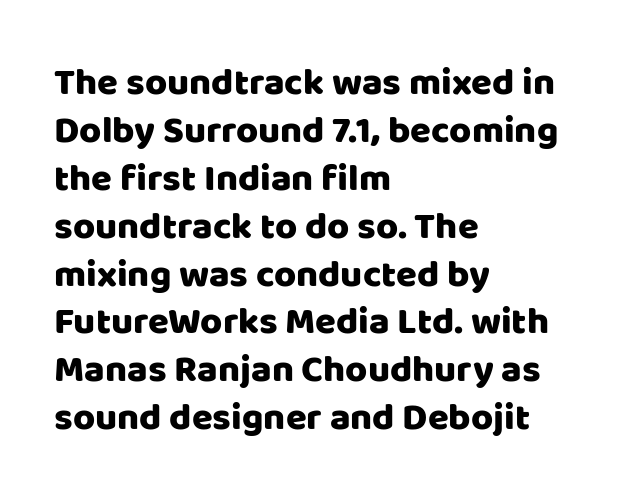
{"serif": "no", "italic": "no", "width": "normal", "stroke_contrast": "low", "x_height": "large", "monospaced": "no", "underline": "no", "align": "left", "line_spacing": "normal", "line_spacing_ratio": 1.26, "letter_spacing": "normal", "letter_spacing_em": 0.0, "glyph_px": 38}
